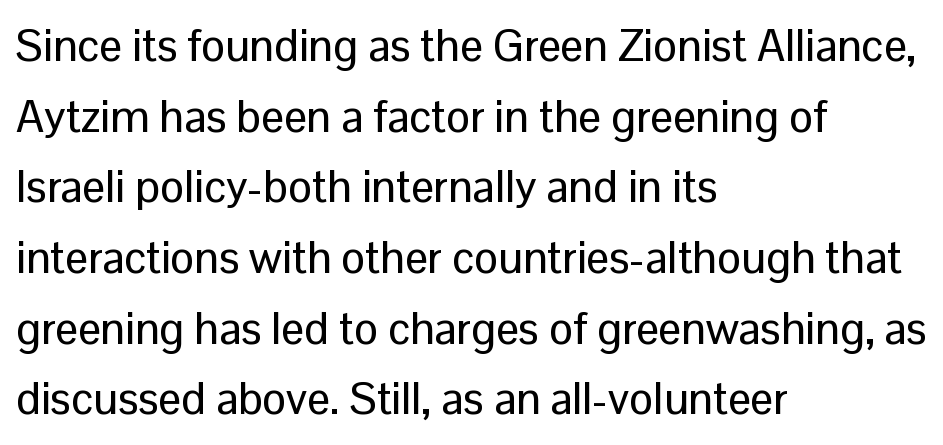
The image shows 45 px sans-serif type, upright; set left-aligned, normal line spacing (1.57x), normal letter spacing, not underlined; low stroke contrast and a medium x-height.
